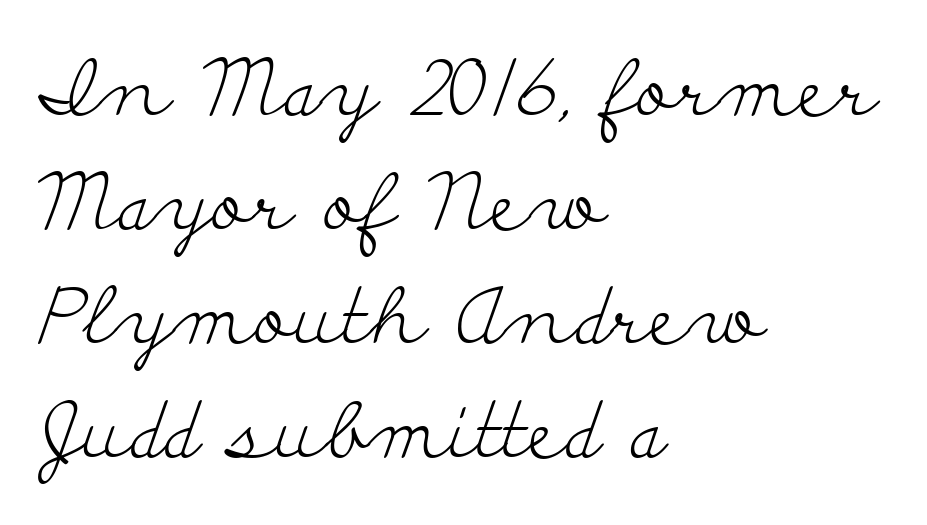
Q: Is the text bold? A: No.
Q: Is the text italic (slanted)? A: Yes.
Q: Is the typeface a serif or a sans-serif typeface? A: Serif.
Q: Is the text underlined? A: No.
Q: How is the paragraph aligned? A: Left-aligned.
Q: Is the spacing between letters normal or unusually wide? A: Normal.
Q: Is the spacing between lines tight, normal or loose? A: Normal.
Q: Width (condensed, normal, or wide)? A: Wide.
Q: Stroke contrast? A: Low.
Q: x-height? A: Small.
Q: Monospaced? A: No.
